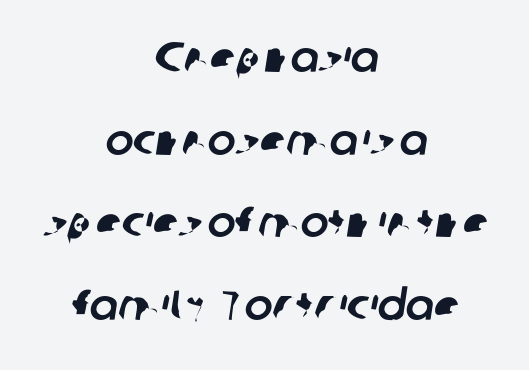
The image shows 42 px sans-serif type; set centered, loose line spacing (1.97x), normal letter spacing, not underlined; low stroke contrast and a medium x-height.
